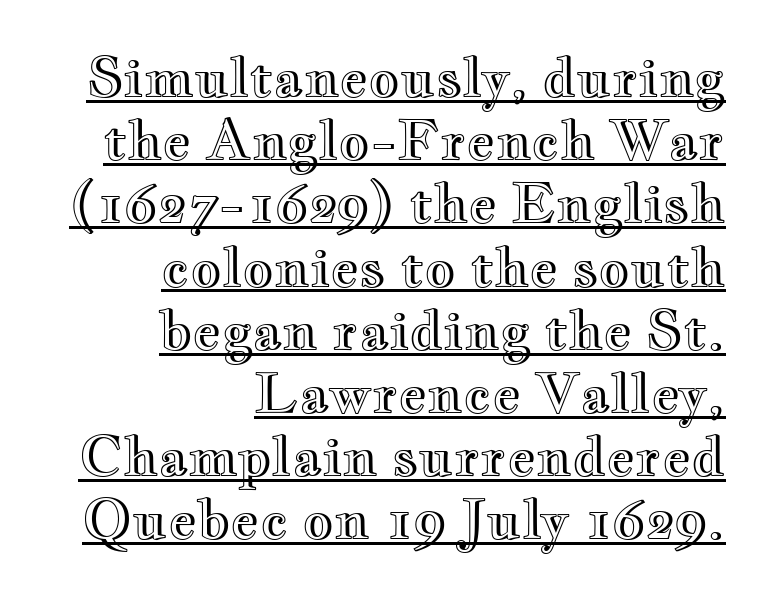
Visually the block forms a straight wall on the right and a jagged coastline on the left. A typographer would call this underscored text. Short note: letters normally spaced. It's the straight-up-and-down kind of type. Do the characters align in a grid? No, the font is proportional.
